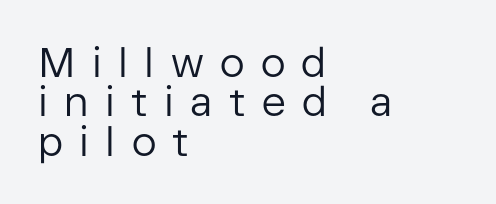
Q: Is the text bold? A: No.
Q: Is the text italic (slanted)? A: No, it is upright.
Q: Is the typeface a serif or a sans-serif typeface? A: Sans-serif.
Q: Is the text underlined? A: No.
Q: How is the paragraph aligned? A: Left-aligned.
Q: Is the spacing between letters normal or unusually wide? A: Unusually wide.
Q: Is the spacing between lines tight, normal or loose? A: Tight.
Q: Width (condensed, normal, or wide)? A: Normal.
Q: Stroke contrast? A: Low.
Q: x-height? A: Medium.
Q: Monospaced? A: No.
